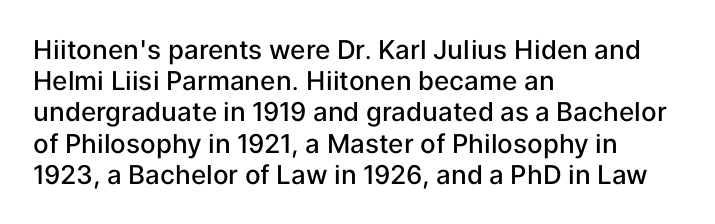
The image shows 26 px text type, upright; set left-aligned, line spacing 1.2x, normal letter spacing, not underlined.
